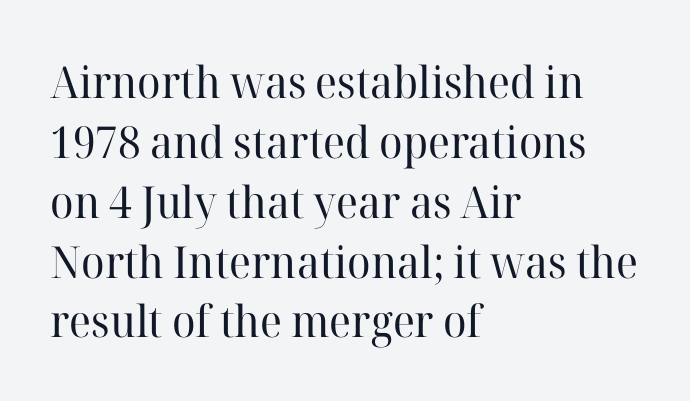
The image shows 44 px regular-weight serif type, upright; set left-aligned, normal line spacing (1.36x), normal letter spacing, not underlined; high stroke contrast and a medium x-height.
